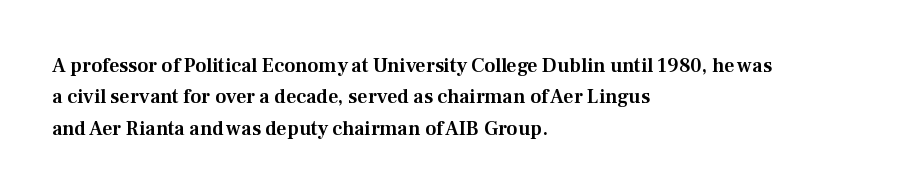
{"italic": "no", "underline": "no", "align": "left", "line_spacing": "normal", "line_spacing_ratio": 1.57, "letter_spacing": "normal", "letter_spacing_em": 0.0, "glyph_px": 20}
